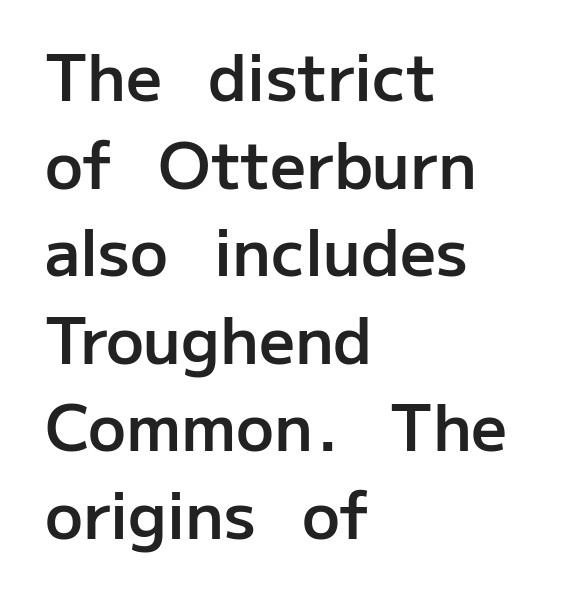
The image shows 63 px semibold sans-serif type, upright; set left-aligned, normal line spacing (1.39x), normal letter spacing, not underlined; low stroke contrast and a medium x-height.
